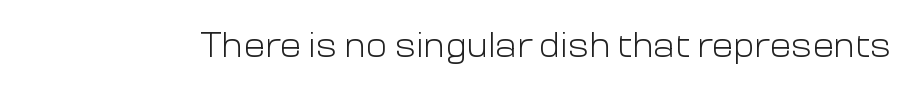
Each letter's strokes conclude bluntly, with no projecting serifs. Does the lettering tilt? It doesn't — this is upright. These lines are rendered in a variable-pitch font. The space directly below the letters is spotless.
